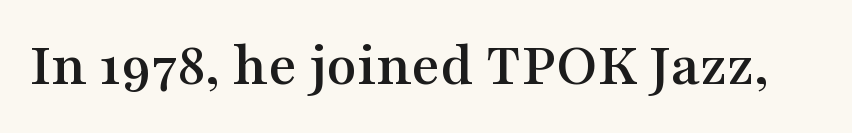
The image shows 62 px wide serif type, upright; set normal letter spacing, not underlined; medium stroke contrast and a medium x-height.
